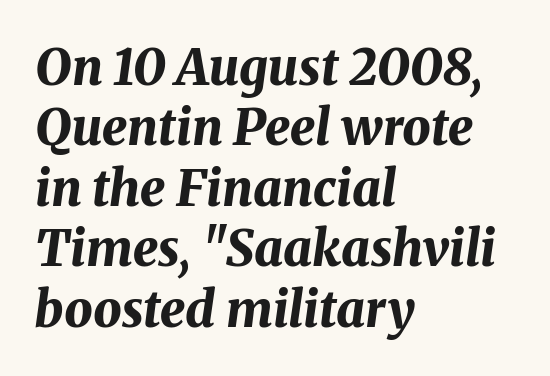
{"italic": "yes", "lean": "right", "slant_degrees": 8, "bold": "yes", "weight": "bold", "width": "normal", "stroke_contrast": "medium", "x_height": "medium", "monospaced": "no", "underline": "no", "align": "left", "line_spacing_ratio": 1.21, "letter_spacing": "normal", "letter_spacing_em": 0.0, "glyph_px": 50}
